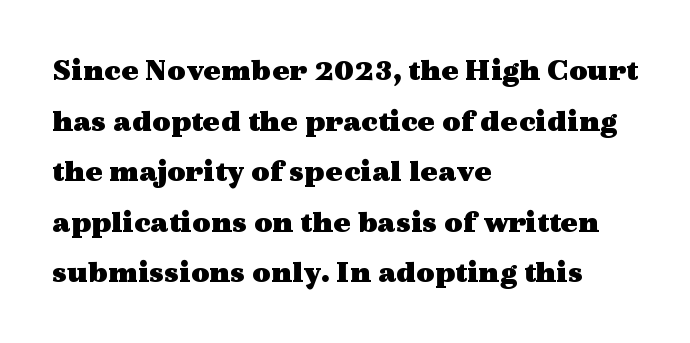
Ascenders rise straight up at ninety degrees. Characters follow at the spacing the type designer built in. Looks like regular typesetting: each glyph gets only the width it needs. Check where the strokes stop: tiny serifs finish them off. Bold? Absolutely — the strokes are thick and heavy. This rendering uses left alignment, leaving the right contour irregular.
